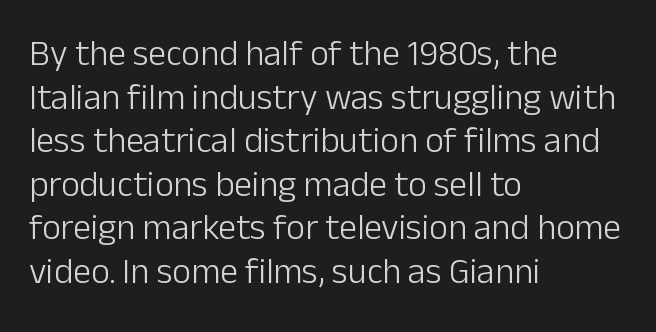
The image shows 36 px light sans-serif type, upright; set left-aligned, line spacing 1.21x, normal letter spacing, not underlined; low stroke contrast and a medium x-height.
